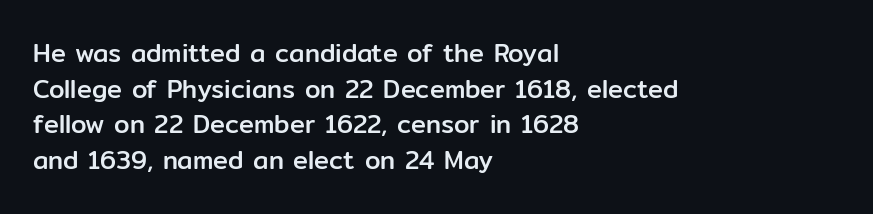
Q: Is the text italic (slanted)? A: No, it is upright.
Q: Is the text underlined? A: No.
Q: How is the paragraph aligned? A: Left-aligned.
Q: Is the spacing between letters normal or unusually wide? A: Normal.
Q: Is the spacing between lines tight, normal or loose? A: Normal.
